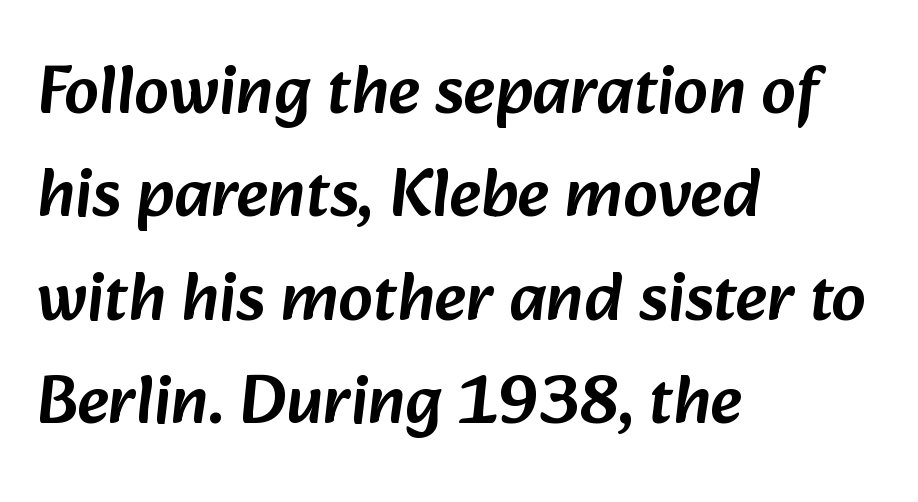
The image shows 69 px sans-serif type; set left-aligned, normal line spacing (1.5x), normal letter spacing, not underlined; low stroke contrast and a medium x-height.
